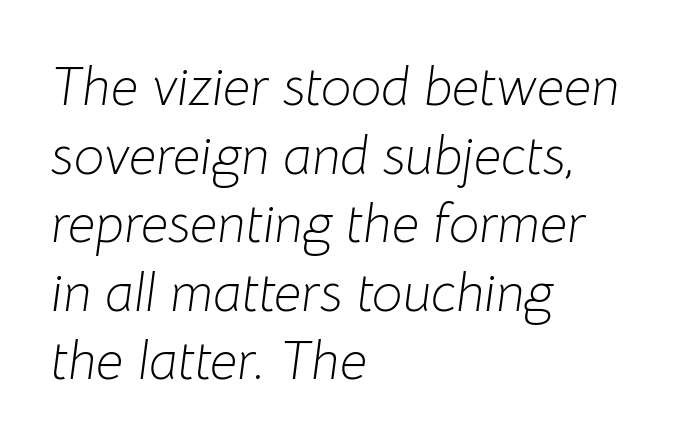
{"italic": "yes", "lean": "right", "slant_degrees": 8, "bold": "no", "weight": "light", "width": "normal", "stroke_contrast": "low", "x_height": "medium", "monospaced": "no", "underline": "no", "align": "left", "line_spacing": "normal", "line_spacing_ratio": 1.27, "letter_spacing": "normal", "letter_spacing_em": 0.0, "glyph_px": 54}
